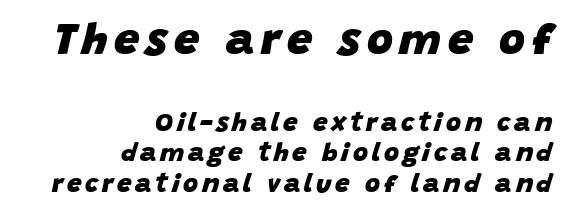
The letters are bold, with thick, heavy strokes. The composition opens big and finishes small. Check under the words: just untouched page. Yep, that's italic — everything's leaning.
